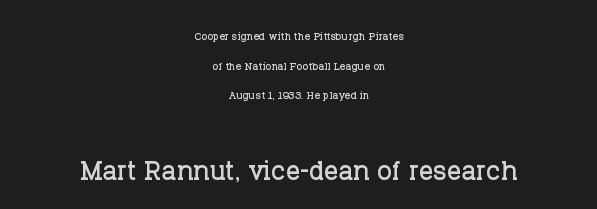
Q: Is the text italic (slanted)? A: No, it is upright.
Q: Is the typeface a serif or a sans-serif typeface? A: Serif.
Q: Is the text underlined? A: No.
Q: How is the paragraph aligned? A: Centered.
Q: Is the spacing between letters normal or unusually wide? A: Normal.
Q: Is the spacing between lines tight, normal or loose? A: Loose.
Q: Which block of text is set in a larger size, the first (top) or the second (bottom)? A: The second (bottom) one.
Q: Width (condensed, normal, or wide)? A: Normal.
Q: Stroke contrast? A: Low.
Q: x-height? A: Large.
Q: Monospaced? A: No.
